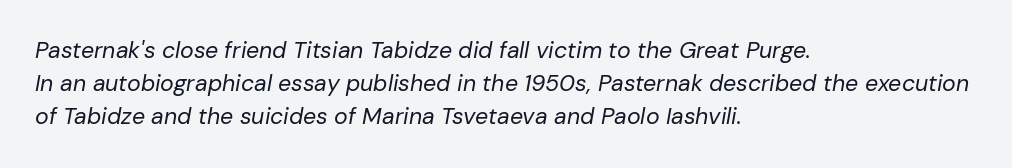
Q: Is the text bold? A: No.
Q: Is the text italic (slanted)? A: Yes, it leans right by about 10 degrees.
Q: Is the text underlined? A: No.
Q: How is the paragraph aligned? A: Left-aligned.
Q: Is the spacing between letters normal or unusually wide? A: Normal.
Q: Is the spacing between lines tight, normal or loose? A: Normal.
